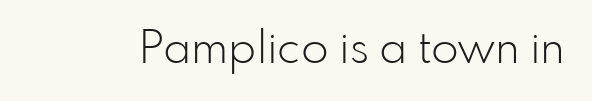
{"serif": "no", "italic": "no", "bold": "no", "weight": "light", "width": "normal", "stroke_contrast": "low", "x_height": "small", "monospaced": "no", "underline": "no", "letter_spacing": "normal", "letter_spacing_em": 0.0, "glyph_px": 45}
